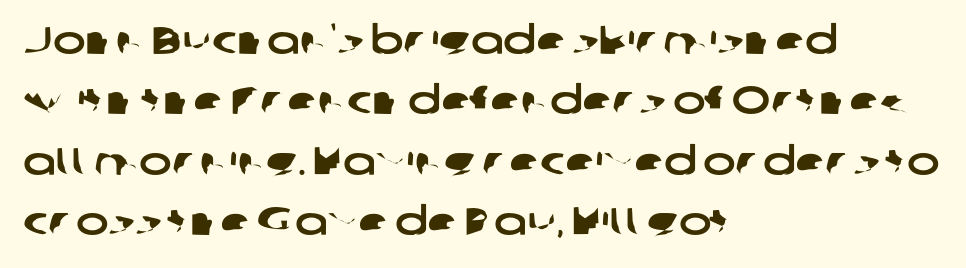
A normal amount of white space separates one row of letters from the next. Character widths vary here, with narrow letters taking less room than wide ones. Is the block centered? No — it sits flush against the left margin. Stroke terminals: plain, sans-serif. Characters follow at the spacing the type designer built in. Only glyphs here, with clear space below each row.
